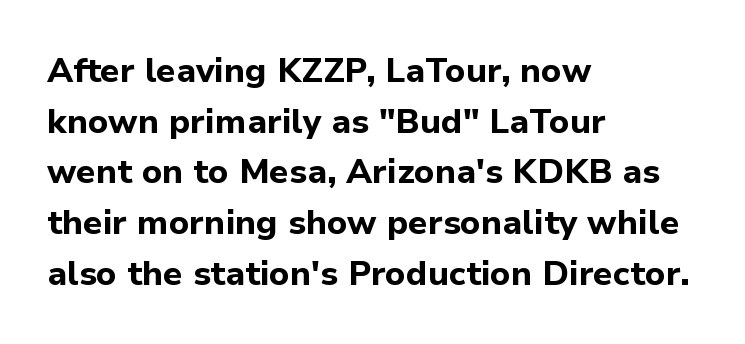
{"serif": "no", "italic": "no", "bold": "yes", "weight": "bold", "width": "normal", "stroke_contrast": "low", "x_height": "medium", "monospaced": "no", "underline": "no", "align": "left", "line_spacing": "normal", "line_spacing_ratio": 1.49, "letter_spacing": "normal", "letter_spacing_em": 0.0, "glyph_px": 34}
